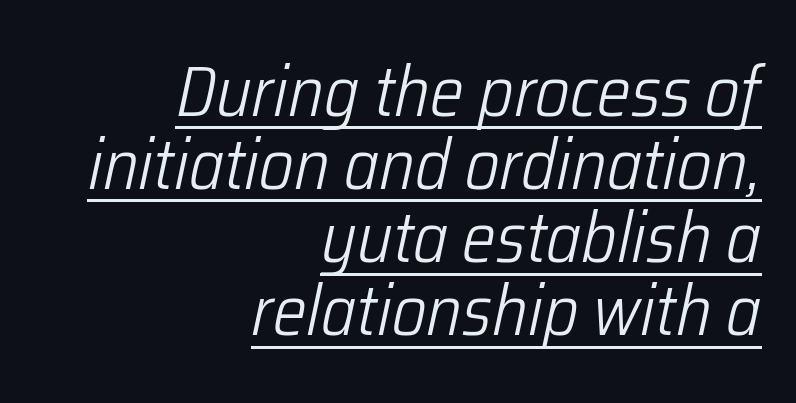
The image shows 71 px light, condensed type, italic (leaning right); set right-aligned, tight line spacing (1.03x), normal letter spacing, underlined; low stroke contrast and a medium x-height.
